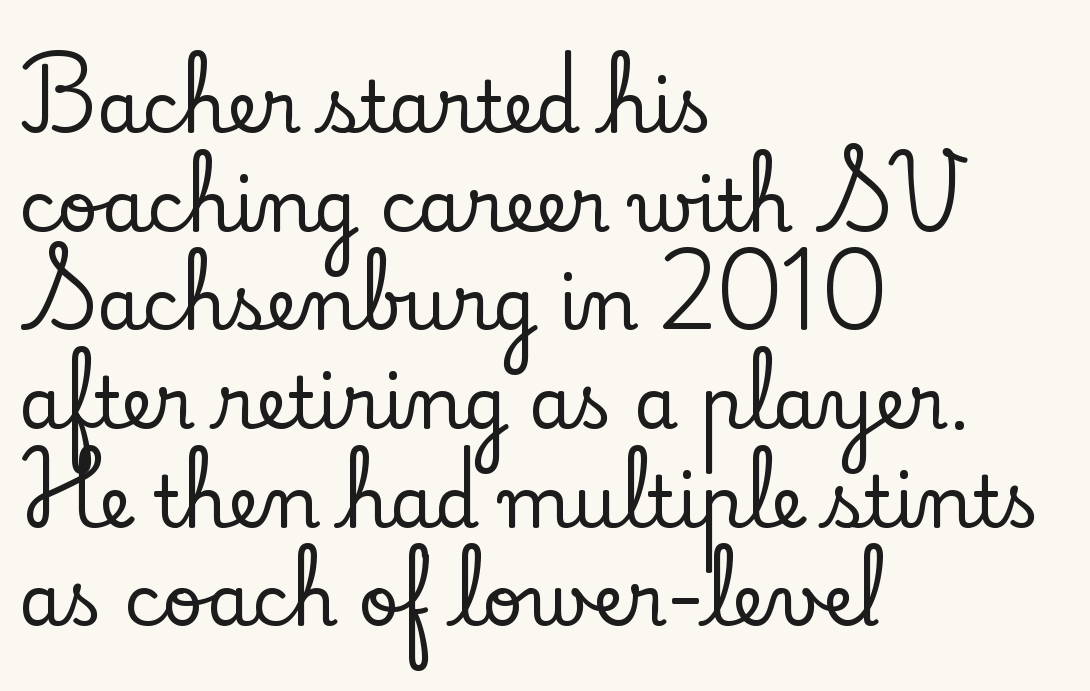
Q: Is the text italic (slanted)? A: No, it is upright.
Q: Is the typeface a serif or a sans-serif typeface? A: Serif.
Q: Is the text underlined? A: No.
Q: How is the paragraph aligned? A: Left-aligned.
Q: Is the spacing between letters normal or unusually wide? A: Normal.
Q: Is the spacing between lines tight, normal or loose? A: Normal.
Q: Width (condensed, normal, or wide)? A: Normal.
Q: Stroke contrast? A: Low.
Q: x-height? A: Small.
Q: Monospaced? A: No.
